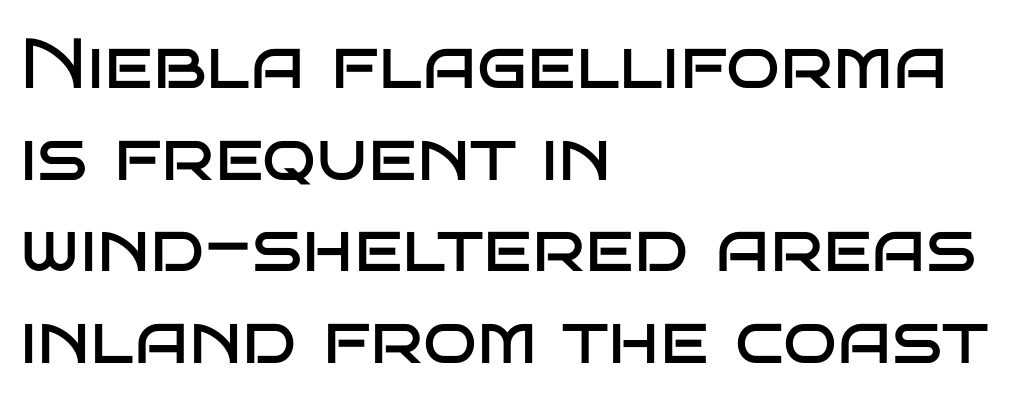
The image shows 71 px regular-weight, wide sans-serif type, upright; set left-aligned, normal line spacing (1.29x), normal letter spacing, not underlined; low stroke contrast and a large x-height.
